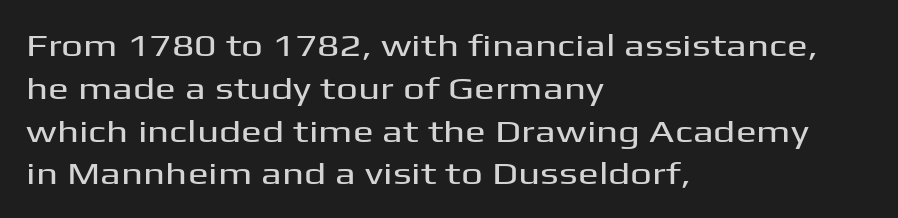
{"serif": "no", "italic": "no", "width": "wide", "stroke_contrast": "medium", "x_height": "medium", "monospaced": "no", "underline": "no", "align": "left", "line_spacing": "normal", "line_spacing_ratio": 1.38, "letter_spacing": "normal", "letter_spacing_em": 0.0, "glyph_px": 31}
